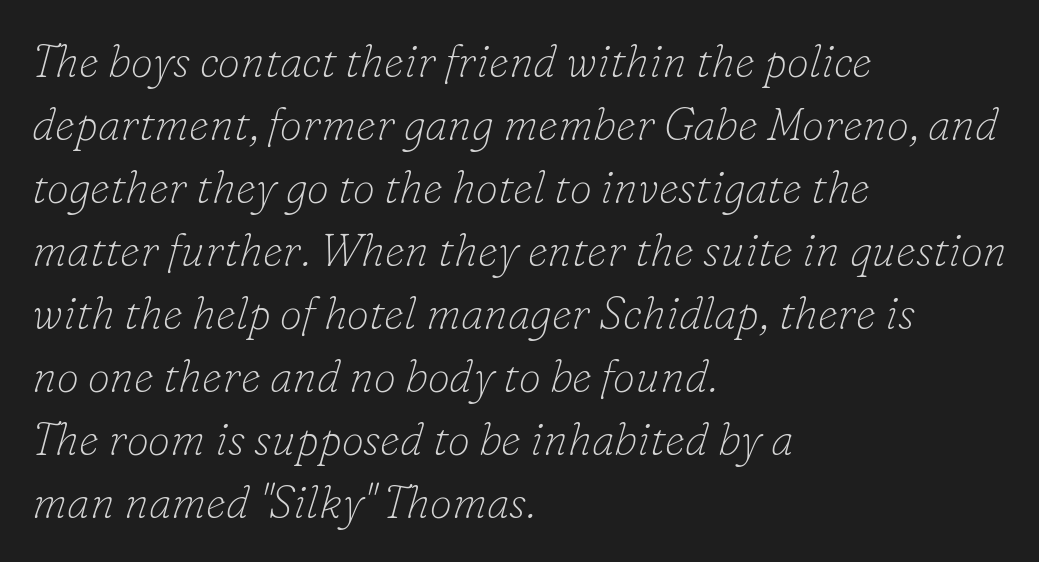
Q: Is the text bold? A: No.
Q: Is the text italic (slanted)? A: Yes, it leans right by about 16 degrees.
Q: Is the typeface a serif or a sans-serif typeface? A: Serif.
Q: Is the text underlined? A: No.
Q: How is the paragraph aligned? A: Left-aligned.
Q: Is the spacing between letters normal or unusually wide? A: Normal.
Q: Is the spacing between lines tight, normal or loose? A: Normal.
Q: Width (condensed, normal, or wide)? A: Normal.
Q: Stroke contrast? A: Low.
Q: x-height? A: Small.
Q: Monospaced? A: No.
